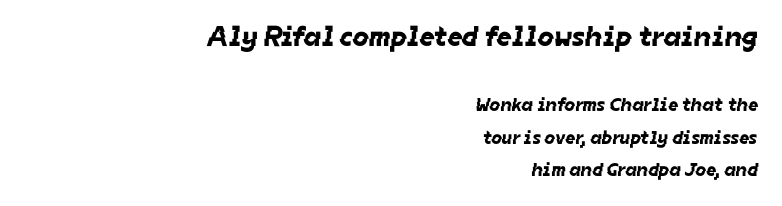
Q: Is the typeface a serif or a sans-serif typeface? A: Sans-serif.
Q: Is the text underlined? A: No.
Q: How is the paragraph aligned? A: Right-aligned.
Q: Is the spacing between letters normal or unusually wide? A: Normal.
Q: Is the spacing between lines tight, normal or loose? A: Normal.
Q: Which block of text is set in a larger size, the first (top) or the second (bottom)? A: The first (top) one.
Q: Width (condensed, normal, or wide)? A: Normal.
Q: Stroke contrast? A: Low.
Q: x-height? A: Medium.
Q: Monospaced? A: No.
